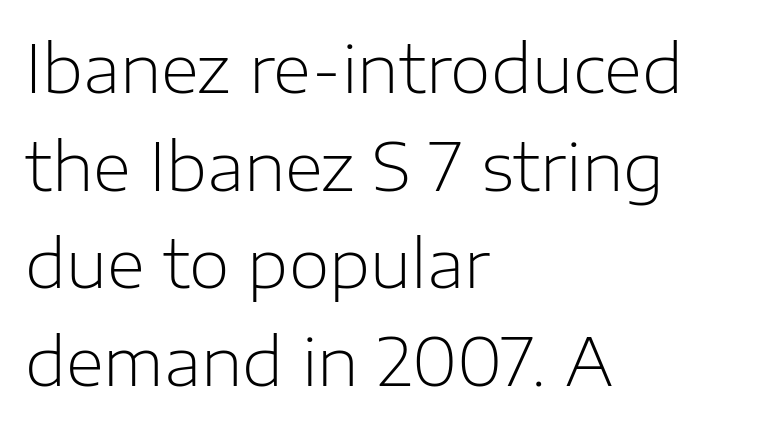
{"serif": "no", "italic": "no", "bold": "no", "weight": "light", "width": "normal", "stroke_contrast": "low", "x_height": "medium", "monospaced": "no", "underline": "no", "align": "left", "line_spacing": "normal", "line_spacing_ratio": 1.48, "letter_spacing": "normal", "letter_spacing_em": 0.0, "glyph_px": 66}
